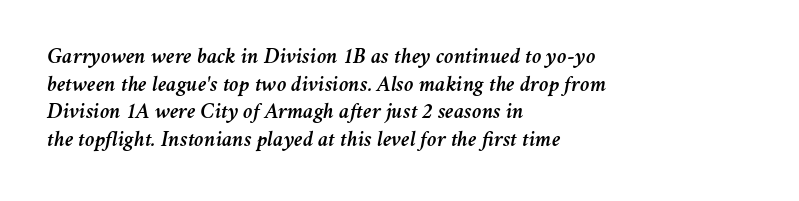
{"italic": "yes", "lean": "right", "slant_degrees": 11, "underline": "no", "align": "left", "line_spacing": "normal", "line_spacing_ratio": 1.26, "letter_spacing": "normal", "letter_spacing_em": 0.0, "glyph_px": 22}
